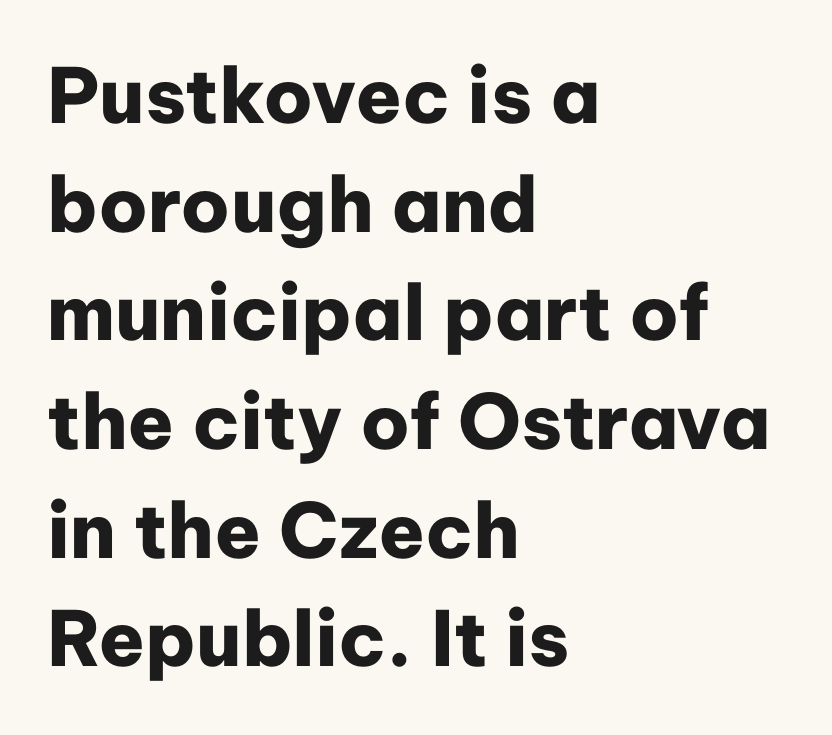
{"serif": "no", "italic": "no", "bold": "yes", "weight": "heavy", "width": "normal", "stroke_contrast": "low", "x_height": "medium", "monospaced": "no", "underline": "no", "align": "left", "line_spacing": "normal", "line_spacing_ratio": 1.43, "letter_spacing": "normal", "letter_spacing_em": 0.0, "glyph_px": 76}
